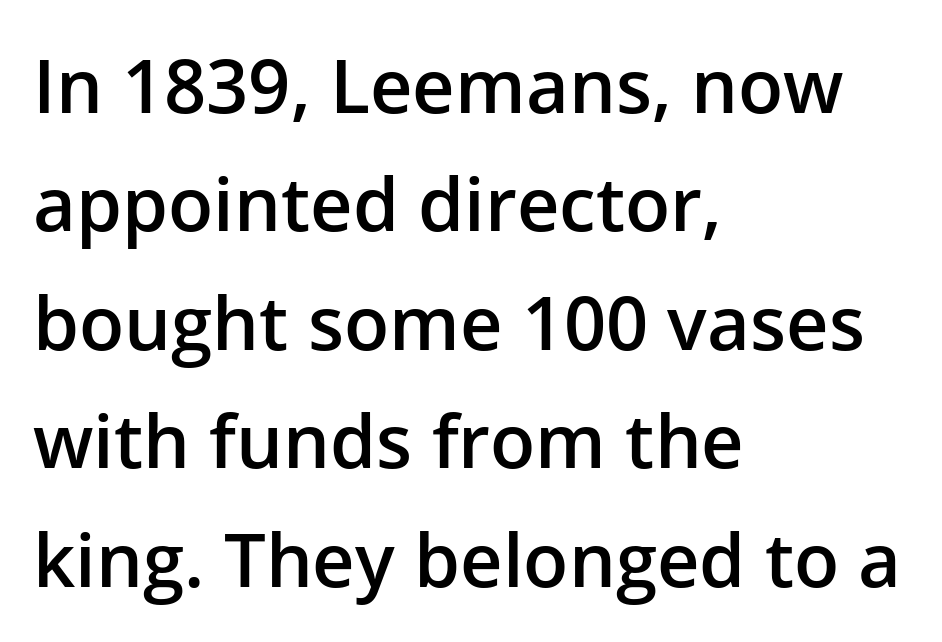
The image shows 74 px semibold sans-serif type, upright; set left-aligned, normal line spacing (1.6x), normal letter spacing, not underlined; low stroke contrast and a medium x-height.
